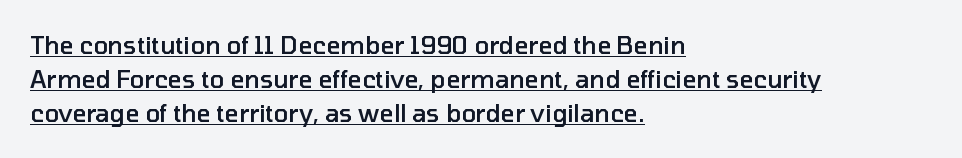
{"italic": "no", "bold": "semi", "underline": "yes", "align": "left", "line_spacing": "normal", "line_spacing_ratio": 1.42, "letter_spacing": "normal", "letter_spacing_em": 0.0, "glyph_px": 24}
